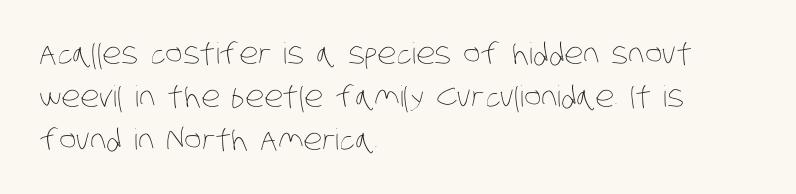
Q: Is the text bold? A: No.
Q: Is the text underlined? A: No.
Q: How is the paragraph aligned? A: Left-aligned.
Q: Is the spacing between letters normal or unusually wide? A: Normal.
Q: Is the spacing between lines tight, normal or loose? A: Normal.
Q: Width (condensed, normal, or wide)? A: Condensed.
Q: Stroke contrast? A: Low.
Q: x-height? A: Large.
Q: Monospaced? A: No.
